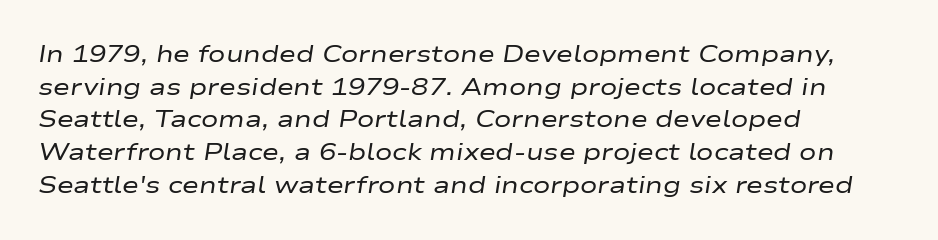
The image shows 23 px text type, italic (leaning right); set left-aligned, normal line spacing (1.42x), normal letter spacing, not underlined.
